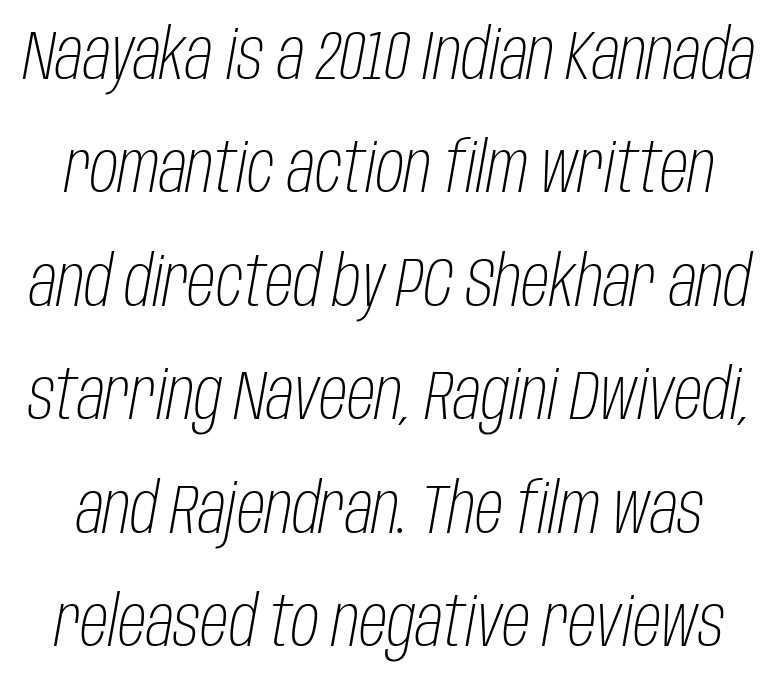
{"italic": "yes", "lean": "right", "slant_degrees": 10, "bold": "no", "weight": "light", "width": "condensed", "stroke_contrast": "low", "x_height": "large", "monospaced": "no", "underline": "no", "line_spacing": "normal", "line_spacing_ratio": 1.62, "letter_spacing": "normal", "letter_spacing_em": 0.0, "glyph_px": 70}
